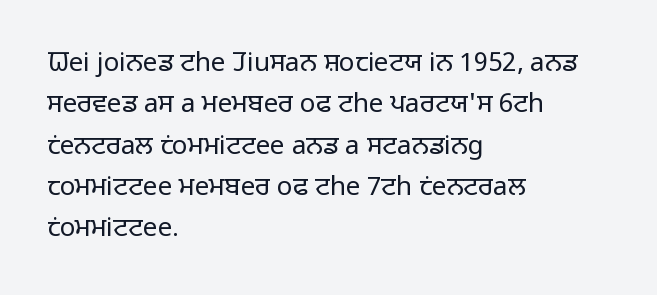
Q: Is the text bold? A: No.
Q: Is the text italic (slanted)? A: No, it is upright.
Q: Is the text underlined? A: No.
Q: How is the paragraph aligned? A: Left-aligned.
Q: Is the spacing between letters normal or unusually wide? A: Normal.
Q: Is the spacing between lines tight, normal or loose? A: Normal.
